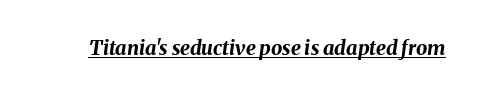
{"italic": "yes", "lean": "right", "slant_degrees": 8, "bold": "yes", "underline": "yes", "letter_spacing": "normal", "letter_spacing_em": 0.0, "glyph_px": 20}
